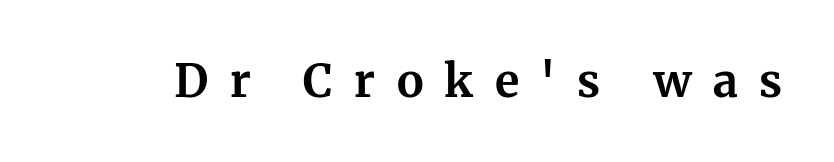
Q: Is the text bold? A: Yes.
Q: Is the text italic (slanted)? A: No, it is upright.
Q: Is the typeface a serif or a sans-serif typeface? A: Serif.
Q: Is the text underlined? A: No.
Q: Is the spacing between letters normal or unusually wide? A: Unusually wide.
Q: Width (condensed, normal, or wide)? A: Normal.
Q: Stroke contrast? A: Medium.
Q: x-height? A: Medium.
Q: Monospaced? A: No.
